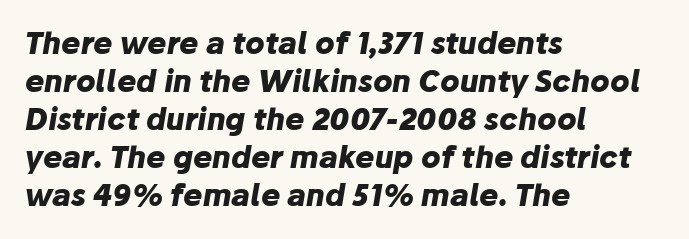
Q: Is the text bold? A: Yes.
Q: Is the text italic (slanted)? A: Yes, it leans right by about 10 degrees.
Q: Is the text underlined? A: No.
Q: How is the paragraph aligned? A: Left-aligned.
Q: Is the spacing between letters normal or unusually wide? A: Normal.
Q: Is the spacing between lines tight, normal or loose? A: Normal.
Q: Width (condensed, normal, or wide)? A: Normal.
Q: Stroke contrast? A: Low.
Q: x-height? A: Medium.
Q: Monospaced? A: No.
